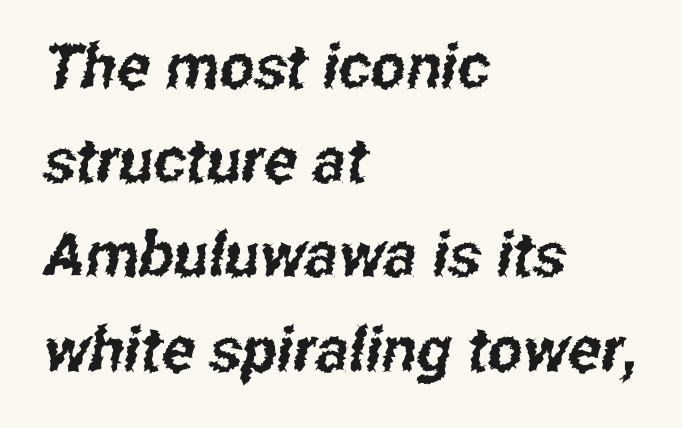
{"serif": "no", "width": "condensed", "stroke_contrast": "low", "x_height": "medium", "monospaced": "no", "underline": "no", "align": "left", "line_spacing": "normal", "line_spacing_ratio": 1.52, "letter_spacing": "normal", "letter_spacing_em": 0.0, "glyph_px": 62}
